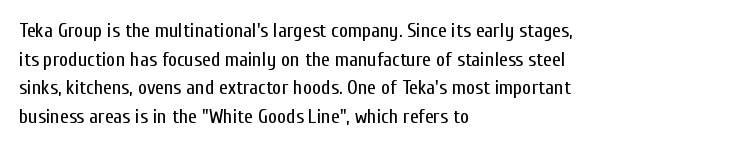
Q: Is the text bold? A: No.
Q: Is the text italic (slanted)? A: No, it is upright.
Q: Is the text underlined? A: No.
Q: How is the paragraph aligned? A: Left-aligned.
Q: Is the spacing between letters normal or unusually wide? A: Normal.
Q: Is the spacing between lines tight, normal or loose? A: Normal.
